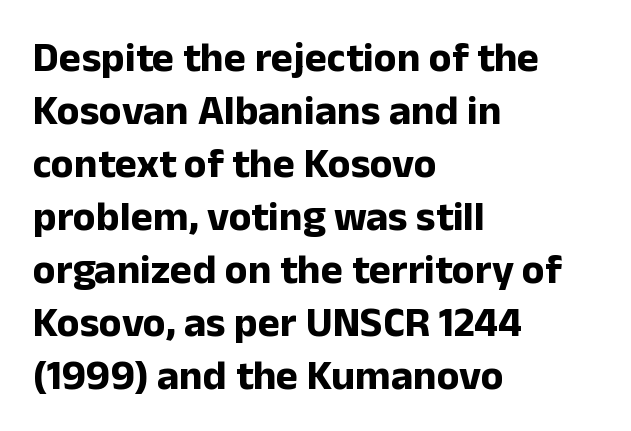
Q: Is the text bold? A: Yes.
Q: Is the text italic (slanted)? A: No, it is upright.
Q: Is the typeface a serif or a sans-serif typeface? A: Sans-serif.
Q: Is the text underlined? A: No.
Q: How is the paragraph aligned? A: Left-aligned.
Q: Is the spacing between letters normal or unusually wide? A: Normal.
Q: Is the spacing between lines tight, normal or loose? A: Normal.
Q: Width (condensed, normal, or wide)? A: Normal.
Q: Stroke contrast? A: Low.
Q: x-height? A: Medium.
Q: Monospaced? A: No.
